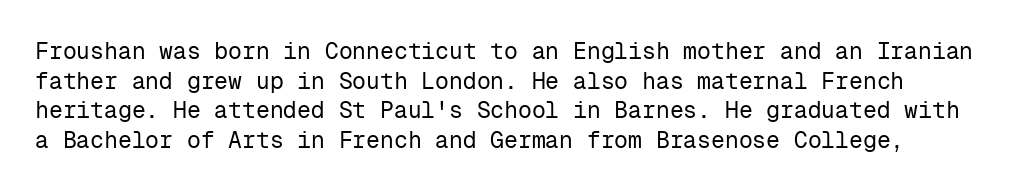
The image shows 23 px text type, upright; set normal line spacing (1.29x), normal letter spacing, not underlined.
